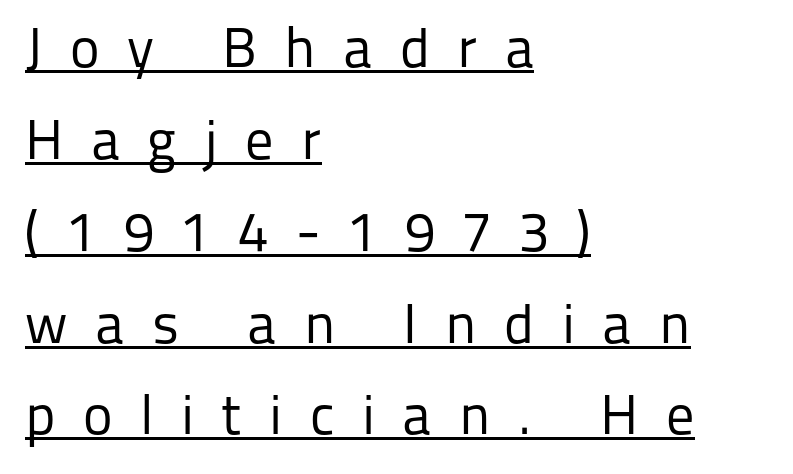
This sample uses a sans-serif face. It's the straight-up-and-down kind of type. Honestly, the underline is the first thing you notice here. The strokes are not fattened; the text isn't bold.
